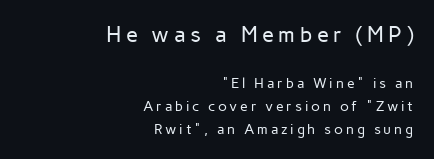
{"italic": "no", "bold": "no", "underline": "no", "align": "right", "line_spacing": "normal", "line_spacing_ratio": 1.62, "letter_spacing": "wide", "letter_spacing_em": 0.2, "larger_block": "first", "size_ratio": 1.57, "glyph_px": 22}
